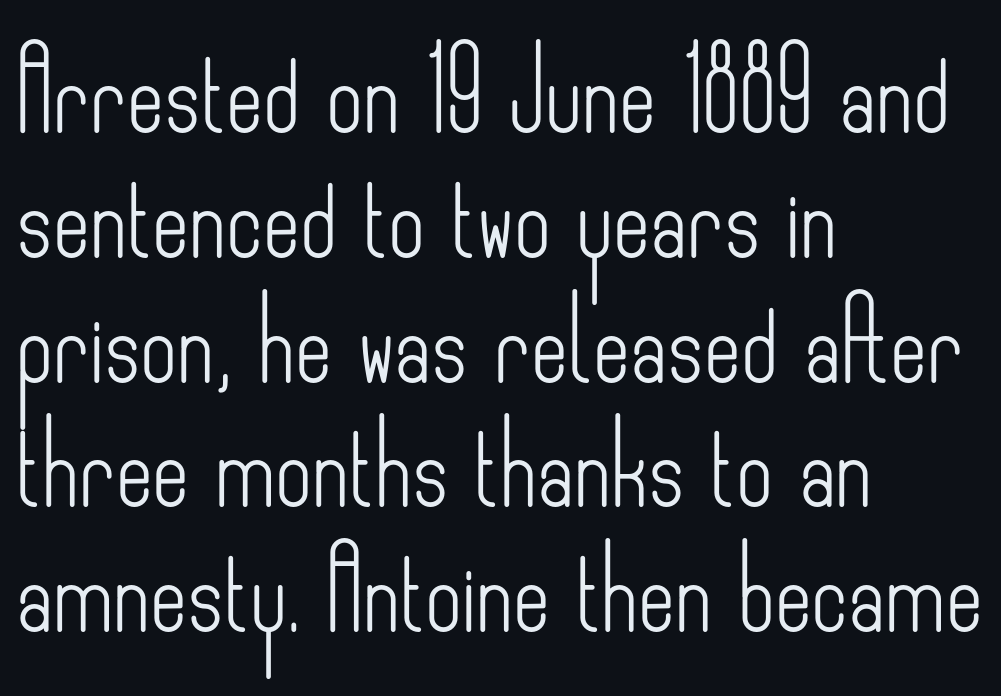
The image shows 80 px light, condensed sans-serif type, upright; set left-aligned, normal line spacing (1.56x), normal letter spacing, not underlined; low stroke contrast and a small x-height.
